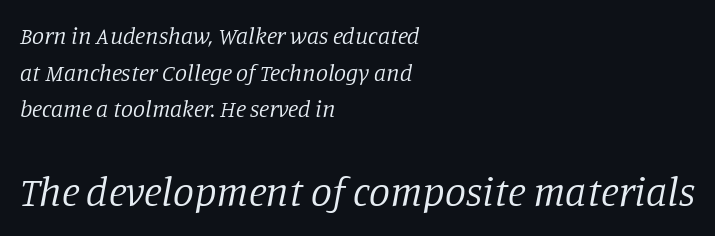
Q: Is the text bold? A: No.
Q: Is the text italic (slanted)? A: Yes, it leans right by about 11 degrees.
Q: Is the typeface a serif or a sans-serif typeface? A: Serif.
Q: Is the text underlined? A: No.
Q: How is the paragraph aligned? A: Left-aligned.
Q: Is the spacing between letters normal or unusually wide? A: Normal.
Q: Is the spacing between lines tight, normal or loose? A: Normal.
Q: Which block of text is set in a larger size, the first (top) or the second (bottom)? A: The second (bottom) one.
Q: Width (condensed, normal, or wide)? A: Normal.
Q: Stroke contrast? A: Low.
Q: x-height? A: Large.
Q: Monospaced? A: No.
